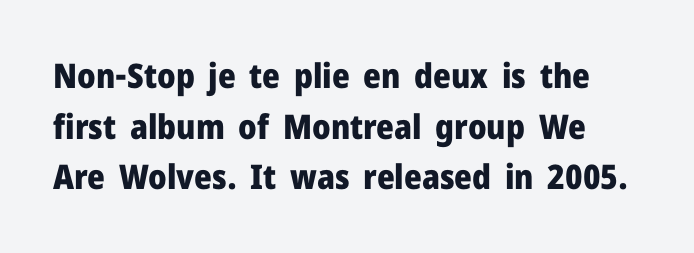
{"serif": "no", "italic": "no", "bold": "yes", "weight": "heavy", "width": "normal", "stroke_contrast": "low", "x_height": "medium", "monospaced": "no", "underline": "no", "line_spacing": "normal", "line_spacing_ratio": 1.49, "letter_spacing": "normal", "letter_spacing_em": 0.0, "glyph_px": 34}
